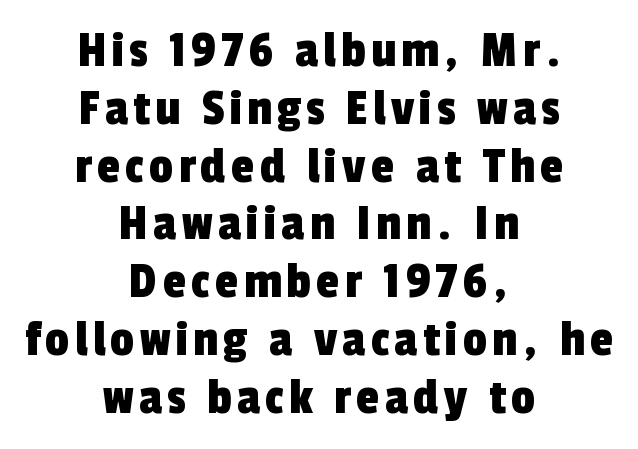
Q: Is the typeface a serif or a sans-serif typeface? A: Sans-serif.
Q: Is the text underlined? A: No.
Q: How is the paragraph aligned? A: Centered.
Q: Is the spacing between lines tight, normal or loose? A: Tight.
Q: Width (condensed, normal, or wide)? A: Condensed.
Q: x-height? A: Medium.
Q: Monospaced? A: No.
